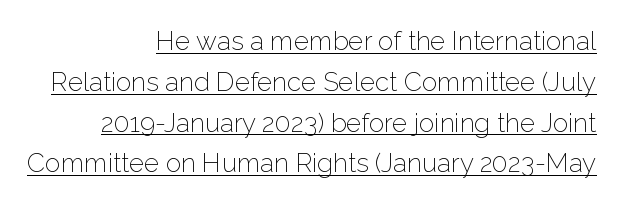
Between one letter and the next there's only the usual sliver of space. The axis of the letterforms is exactly vertical. Is the type heavy? It reads as light-to-regular instead. Interline gaps are of average width in this sample. Underlined type. Line ends are locked; line starts wander.
